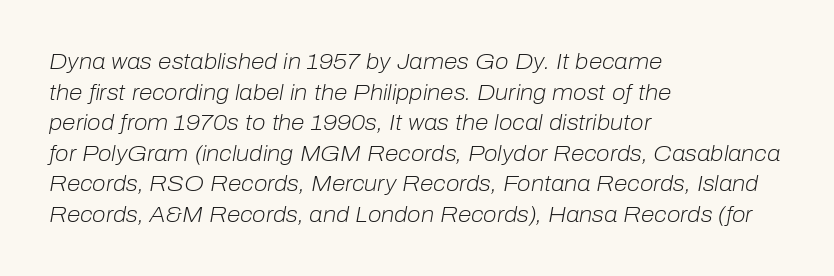
Q: Is the text bold? A: No.
Q: Is the text italic (slanted)? A: Yes, it leans right by about 10 degrees.
Q: Is the text underlined? A: No.
Q: How is the paragraph aligned? A: Left-aligned.
Q: Is the spacing between letters normal or unusually wide? A: Normal.
Q: Is the spacing between lines tight, normal or loose? A: Normal.
